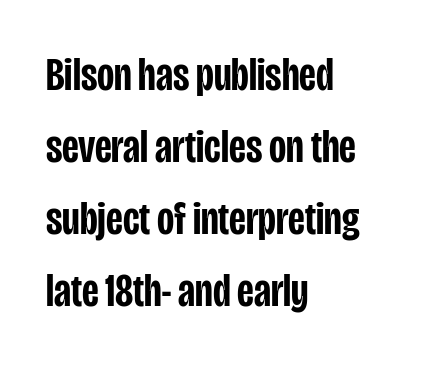
The glyphs have the mass of a demibold cut, below bold. Each letter keeps its own natural width here, so spacing adapts to shape. The rendering keeps characters at their native spacing. A bare baseline throughout the passage. Horizontal bands of white between lines are of average thickness.
